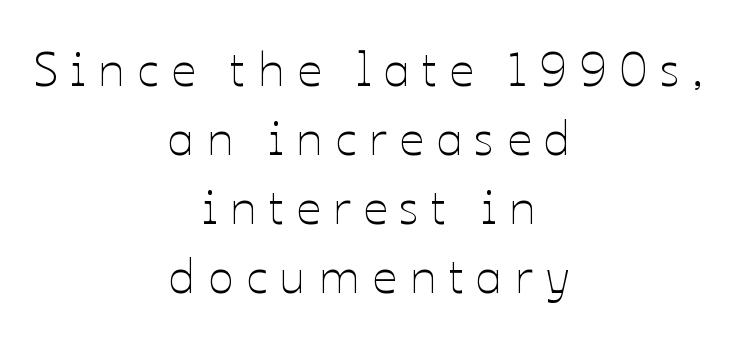
{"italic": "no", "bold": "no", "weight": "thin", "width": "normal", "stroke_contrast": "low", "x_height": "medium", "monospaced": "no", "underline": "no", "align": "center", "line_spacing": "normal", "line_spacing_ratio": 1.44, "letter_spacing": "wide", "letter_spacing_em": 0.26, "glyph_px": 48}
